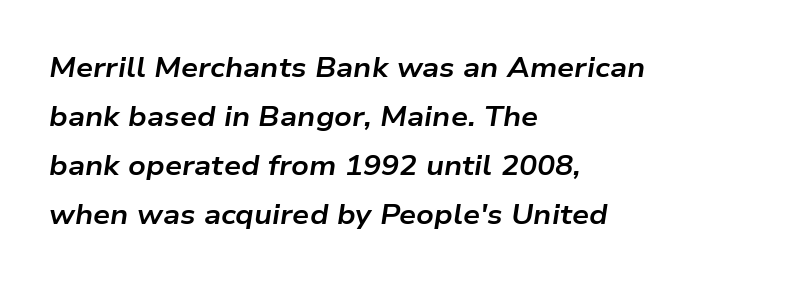
{"italic": "yes", "lean": "right", "slant_degrees": 9, "bold": "yes", "underline": "no", "align": "left", "line_spacing_ratio": 1.82, "letter_spacing": "normal", "letter_spacing_em": 0.0, "glyph_px": 27}
